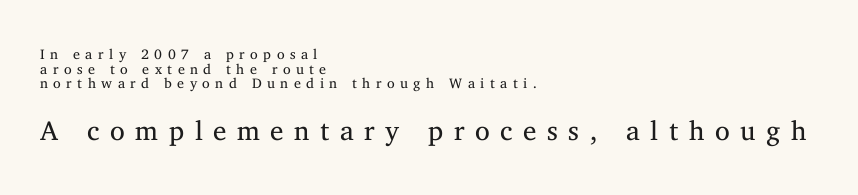
You can tell it's not italic because the verticals are truly vertical. Nobody drew a line under any word here. Visually the block forms a straight wall on the left and a jagged coastline on the right. Note: smaller setting up top, larger setting below. The font is comparable to plain body text, perhaps lighter. If you measured baseline to baseline, you'd find a short distance.
